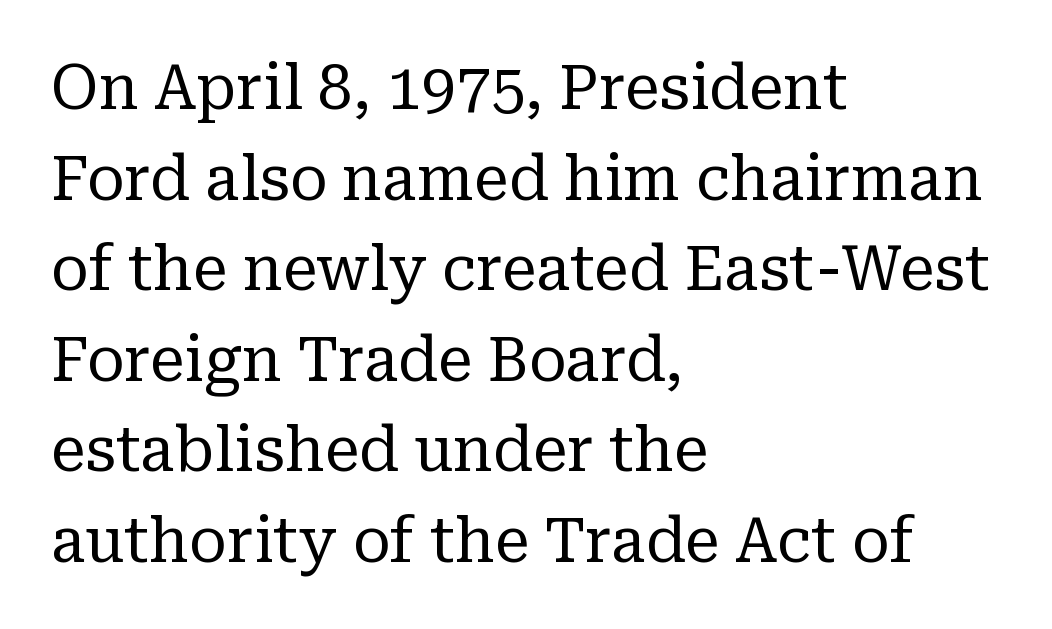
Q: Is the text bold? A: No.
Q: Is the text italic (slanted)? A: No, it is upright.
Q: Is the typeface a serif or a sans-serif typeface? A: Serif.
Q: Is the text underlined? A: No.
Q: How is the paragraph aligned? A: Left-aligned.
Q: Is the spacing between letters normal or unusually wide? A: Normal.
Q: Is the spacing between lines tight, normal or loose? A: Normal.
Q: Width (condensed, normal, or wide)? A: Normal.
Q: Stroke contrast? A: Low.
Q: x-height? A: Medium.
Q: Monospaced? A: No.
